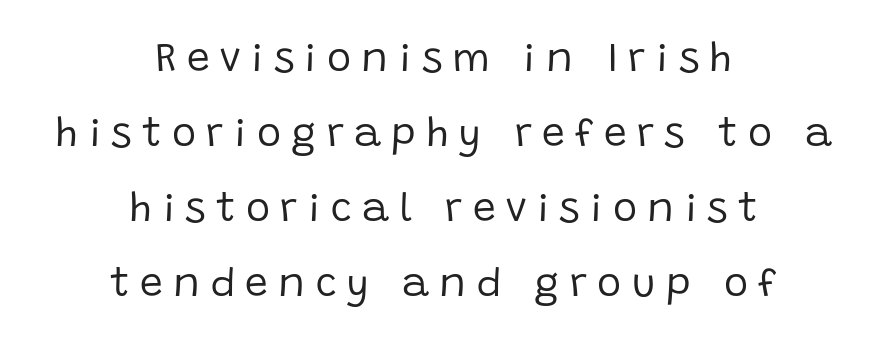
{"serif": "no", "italic": "no", "bold": "no", "weight": "regular", "width": "normal", "stroke_contrast": "low", "x_height": "large", "monospaced": "no", "underline": "no", "align": "center", "line_spacing_ratio": 1.83, "letter_spacing": "wide", "letter_spacing_em": 0.25, "glyph_px": 41}
